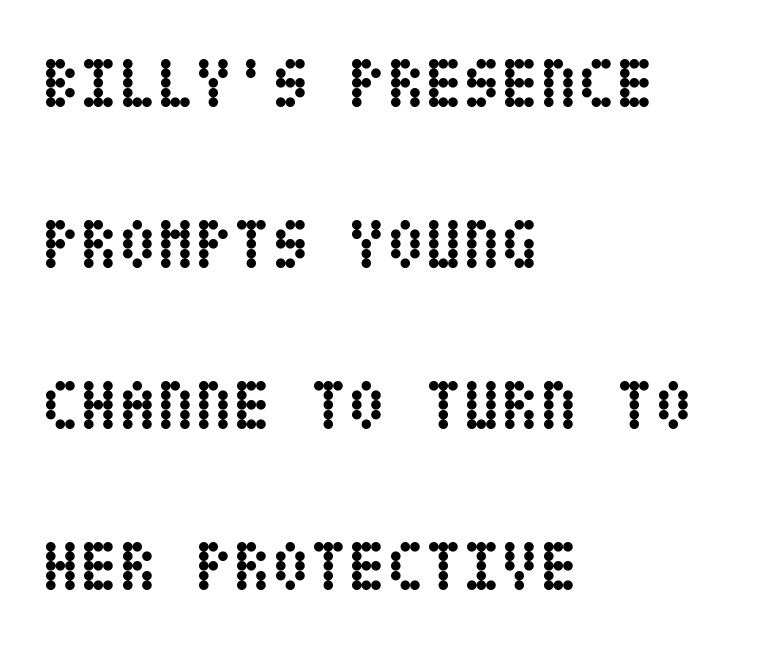
Q: Is the text bold? A: Yes.
Q: Is the text italic (slanted)? A: No, it is upright.
Q: Is the text underlined? A: No.
Q: How is the paragraph aligned? A: Left-aligned.
Q: Is the spacing between letters normal or unusually wide? A: Normal.
Q: Is the spacing between lines tight, normal or loose? A: Loose.
Q: Width (condensed, normal, or wide)? A: Condensed.
Q: Stroke contrast? A: Low.
Q: x-height? A: Large.
